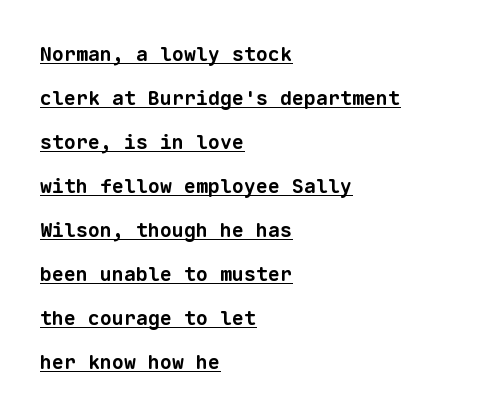
The specimen includes a rule beneath the text block's lines. All the whitespace from short lines collects on the right. Does the weight exceed regular? Yes, all the way to bold. The vertical gap from one line to the next is large. Each word holds together tightly as a unit, with standard inter-letter gaps.
